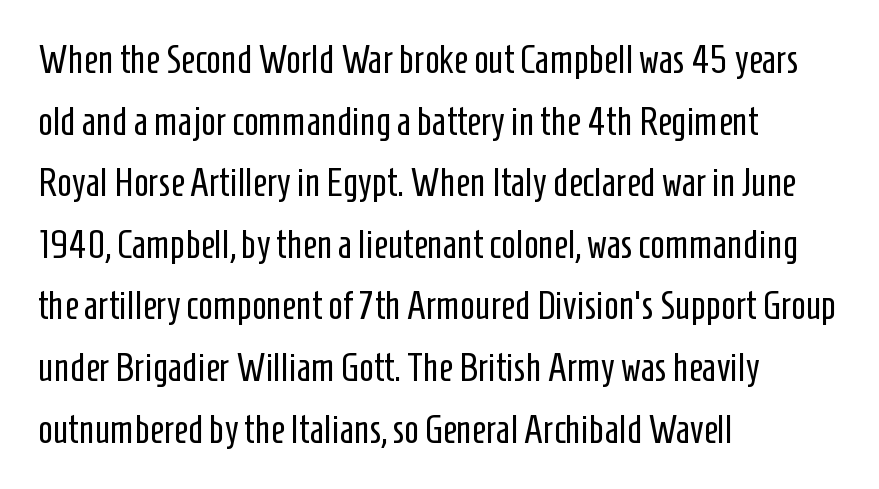
Q: Is the text bold? A: No.
Q: Is the text italic (slanted)? A: No, it is upright.
Q: Is the typeface a serif or a sans-serif typeface? A: Sans-serif.
Q: Is the text underlined? A: No.
Q: How is the paragraph aligned? A: Left-aligned.
Q: Is the spacing between letters normal or unusually wide? A: Normal.
Q: Is the spacing between lines tight, normal or loose? A: Normal.
Q: Width (condensed, normal, or wide)? A: Condensed.
Q: Stroke contrast? A: Low.
Q: x-height? A: Medium.
Q: Monospaced? A: No.
